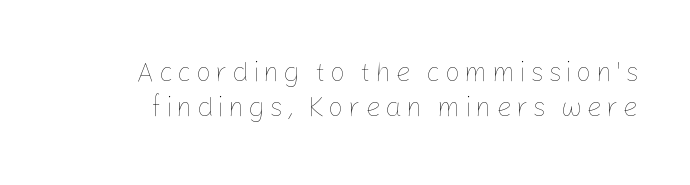
{"italic": "no", "bold": "no", "underline": "no", "line_spacing": "normal", "line_spacing_ratio": 1.31, "glyph_px": 27}
